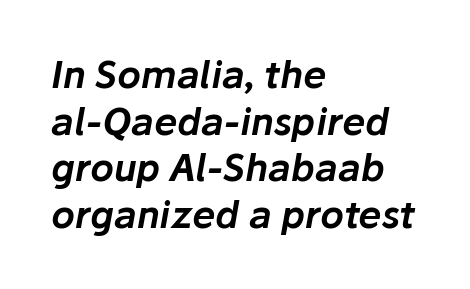
{"italic": "yes", "lean": "right", "slant_degrees": 10, "width": "normal", "stroke_contrast": "low", "x_height": "medium", "monospaced": "no", "underline": "no", "align": "left", "line_spacing": "normal", "line_spacing_ratio": 1.26, "letter_spacing": "normal", "letter_spacing_em": 0.0, "glyph_px": 37}
